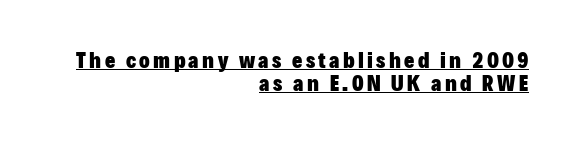
The image shows 22 px bold type, upright; set right-aligned, tight line spacing (1.03x), underlined.
